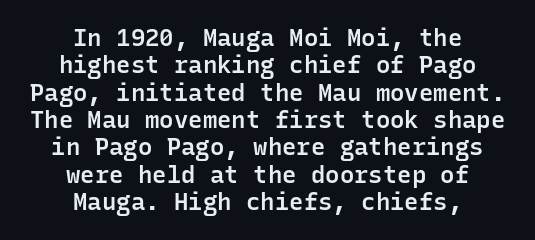
The image shows 24 px text type, upright; set centered, tight line spacing (1.14x), normal letter spacing, not underlined.
